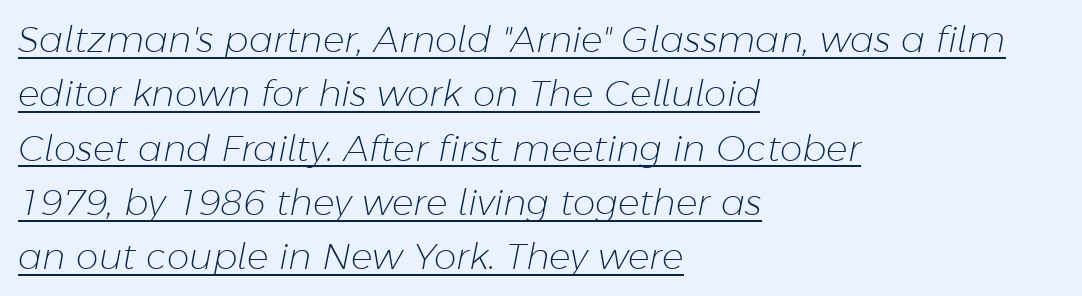
This sample has the flowing, uneven cadence of proportional lettering. Teacher's note: observe the even left margin — that is flush-left alignment. Weight class: somewhere from thin through regular. In terms of leading, this rendering sits right in the middle. These lines keep a tight, regular rhythm from letter to letter. Does the lettering tilt? It does — this is italic.
